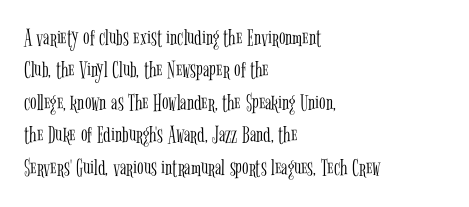
{"italic": "no", "bold": "no", "underline": "no", "align": "left", "line_spacing": "normal", "line_spacing_ratio": 1.35, "letter_spacing": "normal", "letter_spacing_em": 0.0, "glyph_px": 24}
